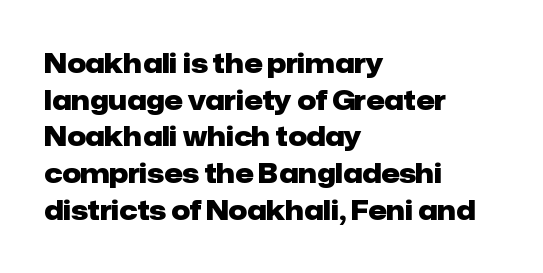
{"italic": "no", "bold": "yes", "underline": "no", "align": "left", "line_spacing": "normal", "line_spacing_ratio": 1.41, "letter_spacing": "normal", "letter_spacing_em": 0.0, "glyph_px": 26}
